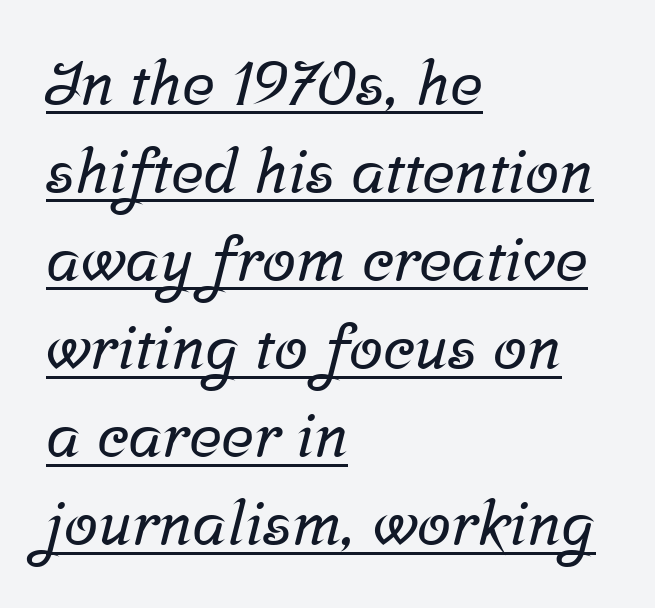
Q: Is the text underlined? A: Yes.
Q: How is the paragraph aligned? A: Left-aligned.
Q: Is the spacing between letters normal or unusually wide? A: Normal.
Q: Is the spacing between lines tight, normal or loose? A: Normal.
Q: Width (condensed, normal, or wide)? A: Normal.
Q: Stroke contrast? A: Low.
Q: x-height? A: Medium.
Q: Monospaced? A: No.
